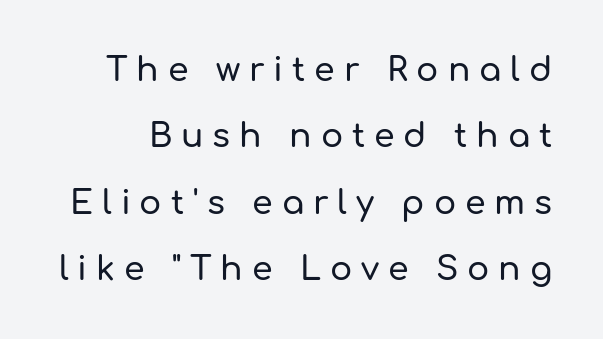
Q: Is the text italic (slanted)? A: No, it is upright.
Q: Is the typeface a serif or a sans-serif typeface? A: Sans-serif.
Q: Is the text underlined? A: No.
Q: Is the spacing between letters normal or unusually wide? A: Unusually wide.
Q: Is the spacing between lines tight, normal or loose? A: Loose.
Q: Width (condensed, normal, or wide)? A: Normal.
Q: Stroke contrast? A: Low.
Q: x-height? A: Medium.
Q: Monospaced? A: No.
